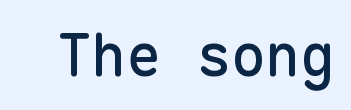
{"serif": "no", "italic": "no", "width": "normal", "stroke_contrast": "low", "x_height": "medium", "monospaced": "yes", "underline": "no", "letter_spacing": "normal", "letter_spacing_em": 0.0, "glyph_px": 58}
